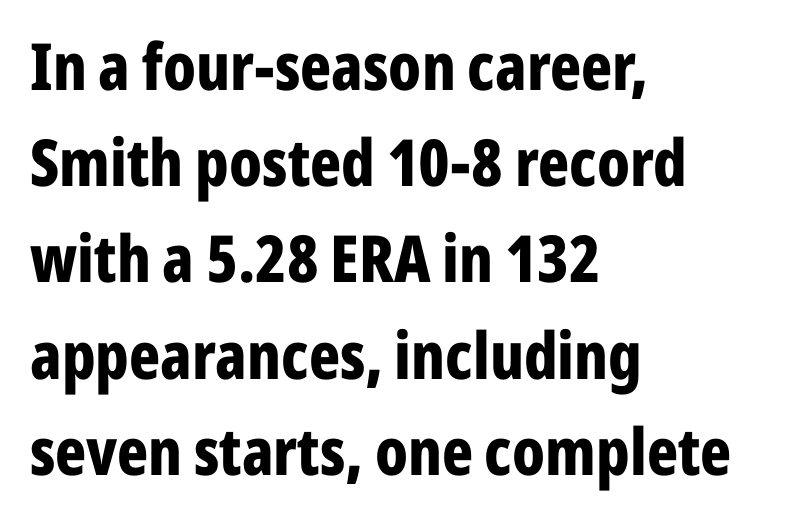
{"serif": "no", "italic": "no", "bold": "yes", "weight": "bold", "width": "condensed", "stroke_contrast": "low", "x_height": "medium", "monospaced": "no", "underline": "no", "align": "left", "line_spacing": "normal", "line_spacing_ratio": 1.48, "letter_spacing": "normal", "letter_spacing_em": 0.0, "glyph_px": 65}
